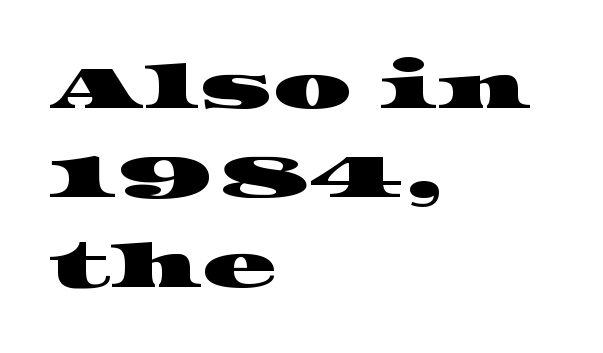
Q: Is the typeface a serif or a sans-serif typeface? A: Serif.
Q: Is the text underlined? A: No.
Q: How is the paragraph aligned? A: Left-aligned.
Q: Is the spacing between letters normal or unusually wide? A: Normal.
Q: Is the spacing between lines tight, normal or loose? A: Normal.
Q: Width (condensed, normal, or wide)? A: Wide.
Q: Stroke contrast? A: High.
Q: x-height? A: Large.
Q: Monospaced? A: No.
